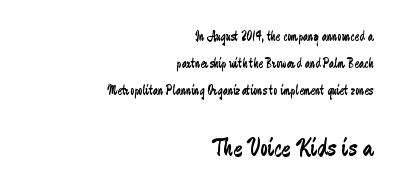
{"bold": "no", "underline": "no", "align": "right", "line_spacing": "loose", "line_spacing_ratio": 1.92, "letter_spacing": "normal", "letter_spacing_em": 0.0, "larger_block": "second", "size_ratio": 1.93, "glyph_px": 27}
